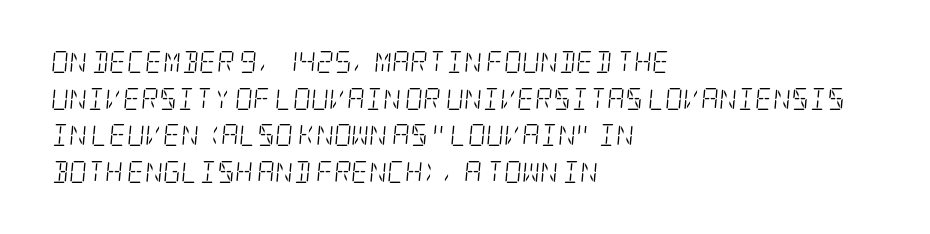
Q: Is the text bold? A: No.
Q: Is the text italic (slanted)? A: Yes, it leans right by about 5 degrees.
Q: Is the text underlined? A: No.
Q: How is the paragraph aligned? A: Left-aligned.
Q: Is the spacing between letters normal or unusually wide? A: Normal.
Q: Is the spacing between lines tight, normal or loose? A: Normal.
